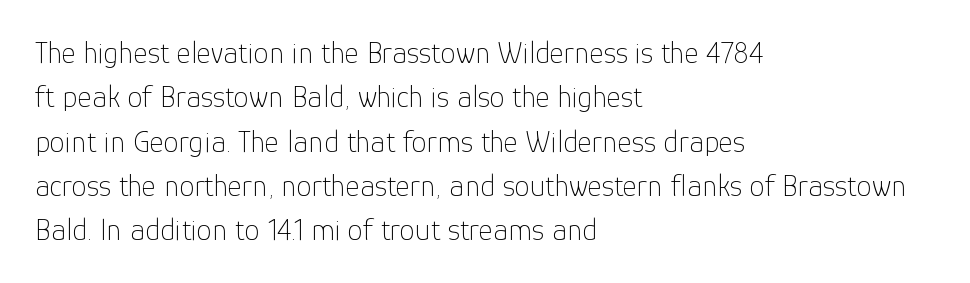
Q: Is the text bold? A: No.
Q: Is the text italic (slanted)? A: No, it is upright.
Q: Is the typeface a serif or a sans-serif typeface? A: Sans-serif.
Q: Is the text underlined? A: No.
Q: How is the paragraph aligned? A: Left-aligned.
Q: Is the spacing between letters normal or unusually wide? A: Normal.
Q: Is the spacing between lines tight, normal or loose? A: Normal.
Q: Width (condensed, normal, or wide)? A: Normal.
Q: Stroke contrast? A: Low.
Q: x-height? A: Medium.
Q: Monospaced? A: No.
